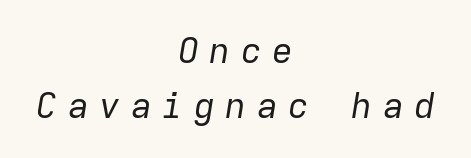
The image shows 35 px regular-weight type, italic (leaning right), monospaced; set centered, normal line spacing (1.58x), unusually wide letter spacing (+0.3 em), not underlined; low stroke contrast and a medium x-height.
